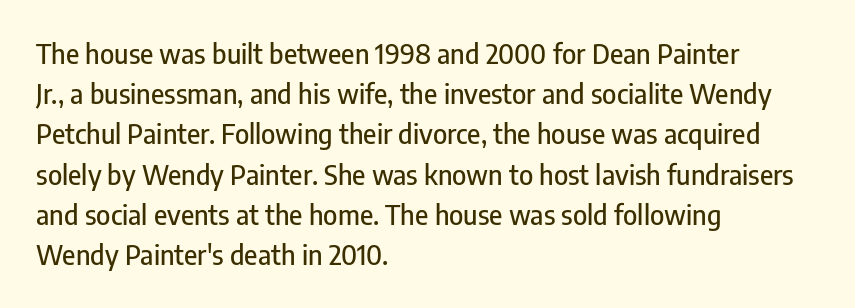
Q: Is the text italic (slanted)? A: No, it is upright.
Q: Is the text underlined? A: No.
Q: How is the paragraph aligned? A: Left-aligned.
Q: Is the spacing between letters normal or unusually wide? A: Normal.
Q: Is the spacing between lines tight, normal or loose? A: Normal.
